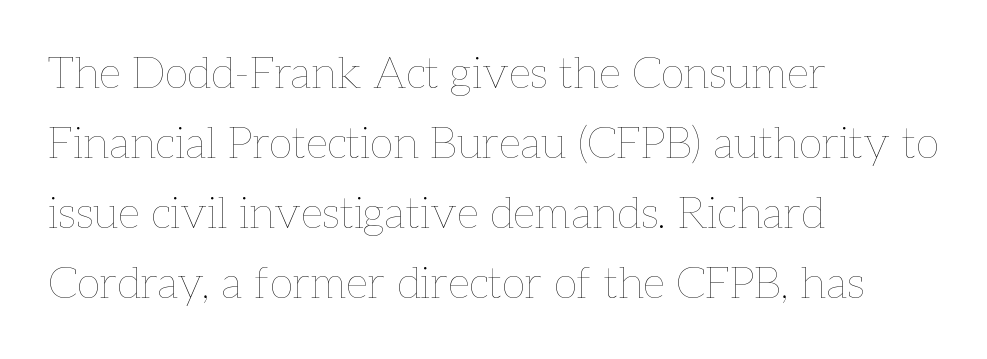
Q: Is the text bold? A: No.
Q: Is the text italic (slanted)? A: No, it is upright.
Q: Is the text underlined? A: No.
Q: How is the paragraph aligned? A: Left-aligned.
Q: Is the spacing between letters normal or unusually wide? A: Normal.
Q: Is the spacing between lines tight, normal or loose? A: Normal.
Q: Width (condensed, normal, or wide)? A: Normal.
Q: Stroke contrast? A: Low.
Q: x-height? A: Medium.
Q: Monospaced? A: No.
